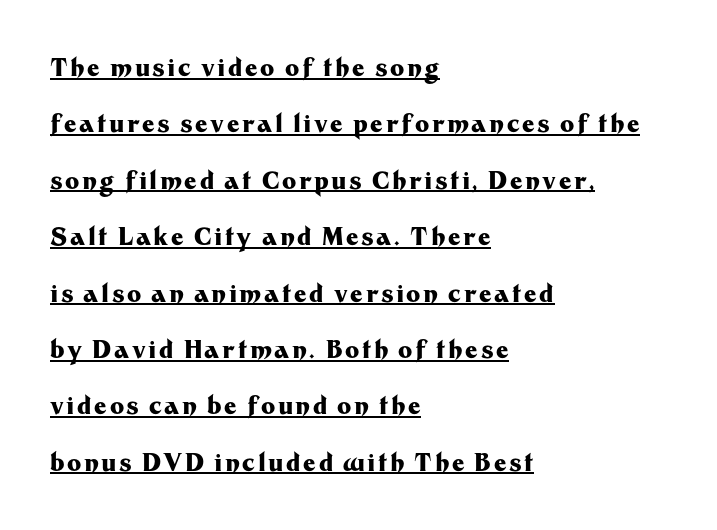
The typesetter has applied underlining to the passage shown. This is heavy type, rendered in bold. A classic flush-left, rag-right setting is used for this passage. What's the leading like? Stretched, with rows far apart. Is there any slant? The stems are plumb.
